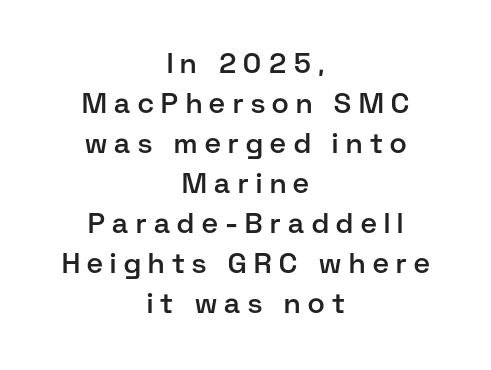
The image shows 28 px semibold sans-serif type, upright; set centered, normal line spacing (1.43x), unusually wide letter spacing (+0.27 em), not underlined; low stroke contrast and a medium x-height.
